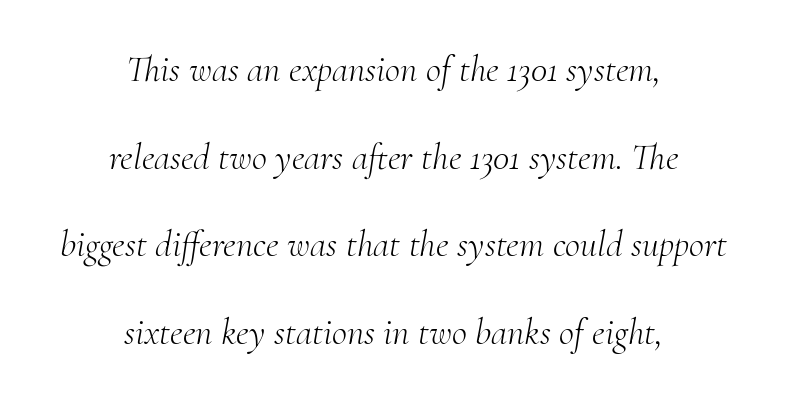
Typographically, this falls in the serif category. Leading is clearly above the norm, producing a sparse column. Here the designer chose a conventional face with non-uniform glyph widths. Does extra space separate the letters? No, they use regular spacing. Rule under the text: the space is simply empty. This is not heavy type; no bold has been used.
